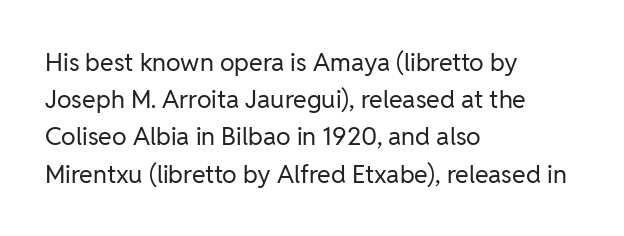
The image shows 25 px text type, upright; set left-aligned, normal line spacing (1.49x), normal letter spacing, not underlined.
